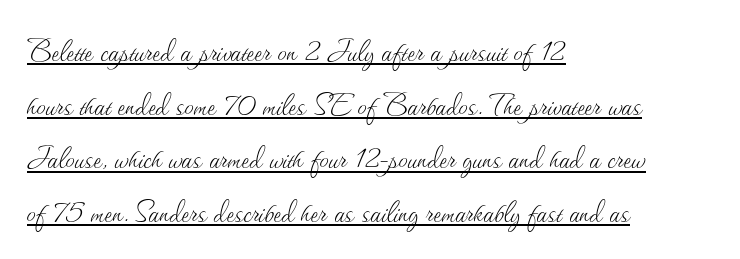
{"bold": "no", "weight": "thin", "width": "normal", "stroke_contrast": "medium", "x_height": "small", "monospaced": "no", "underline": "yes", "align": "left", "line_spacing": "normal", "line_spacing_ratio": 1.45, "letter_spacing": "normal", "letter_spacing_em": 0.0, "glyph_px": 37}
